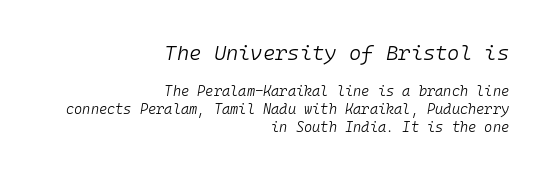
Typeset ragged left — the right edge is the straight one. Weight: in the light-to-regular range. Just letters on the line, the space beneath them empty. Honestly, the letter spacing is just normal — you wouldn't notice it. This sample keeps an unexceptional amount of space between lines. The upper block of text is set noticeably larger than the block beneath it.
